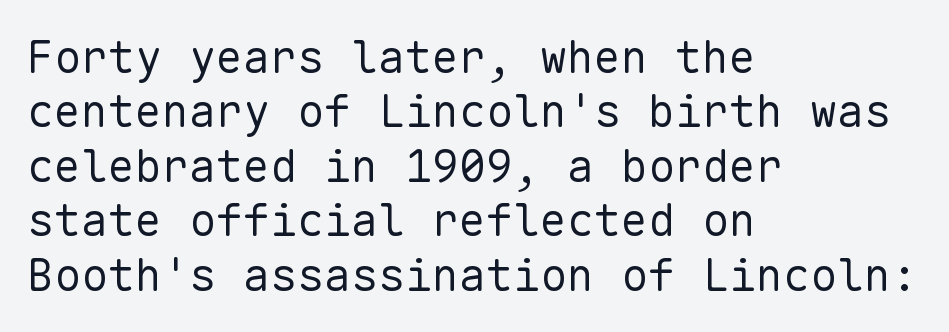
Q: Is the text bold? A: No.
Q: Is the text italic (slanted)? A: No, it is upright.
Q: Is the typeface a serif or a sans-serif typeface? A: Sans-serif.
Q: Is the text underlined? A: No.
Q: How is the paragraph aligned? A: Left-aligned.
Q: Is the spacing between letters normal or unusually wide? A: Normal.
Q: Width (condensed, normal, or wide)? A: Normal.
Q: Stroke contrast? A: Low.
Q: x-height? A: Medium.
Q: Monospaced? A: Yes.
